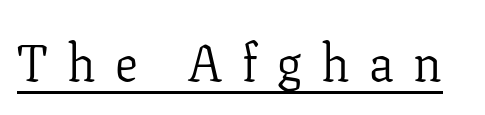
Q: Is the text bold? A: No.
Q: Is the text italic (slanted)? A: No, it is upright.
Q: Is the typeface a serif or a sans-serif typeface? A: Serif.
Q: Is the text underlined? A: Yes.
Q: Is the spacing between letters normal or unusually wide? A: Unusually wide.
Q: Width (condensed, normal, or wide)? A: Normal.
Q: Stroke contrast? A: Low.
Q: x-height? A: Medium.
Q: Monospaced? A: No.
